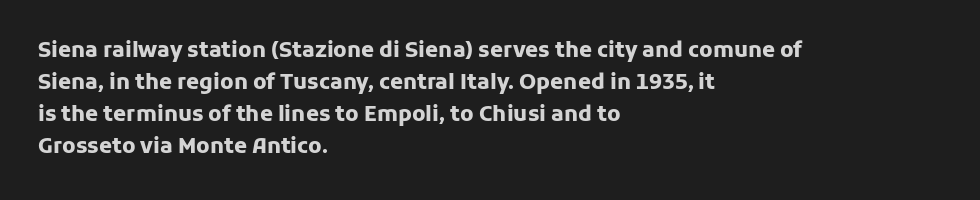
The image shows 21 px bold type, upright; set left-aligned, normal line spacing (1.52x), normal letter spacing, not underlined.
